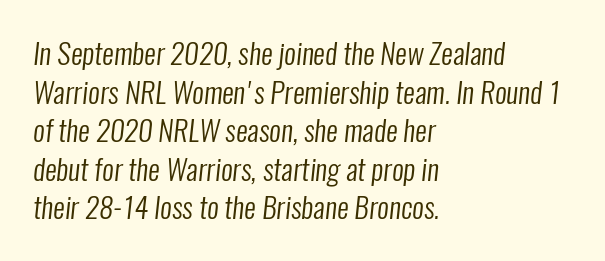
{"serif": "no", "bold": "no", "weight": "regular", "width": "condensed", "stroke_contrast": "low", "x_height": "medium", "monospaced": "no", "underline": "no", "align": "left", "line_spacing": "normal", "line_spacing_ratio": 1.33, "letter_spacing": "normal", "letter_spacing_em": 0.0, "glyph_px": 29}
